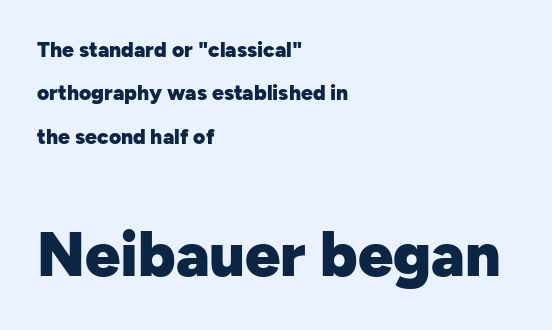
The image shows 62 px heavy sans-serif type, upright; set left-aligned, loose line spacing (2.07x), normal letter spacing, not underlined; the second (bottom) block is 2.95x larger; low stroke contrast and a medium x-height.
